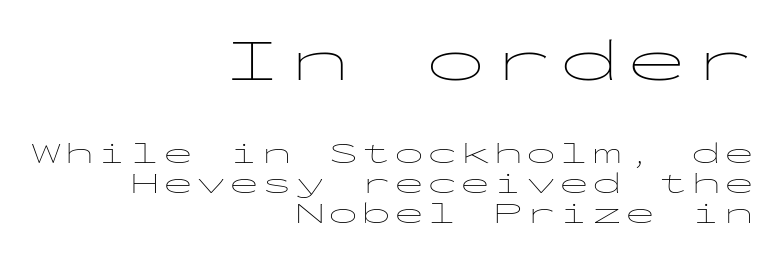
The lines are packed closely together with very little leading. The words here are not underlined. This is the regular roman posture of the typeface. Is this a sans? Yes — the strokes have no serifs. This sample is right-justified, so line beginnings fall wherever the words allow.
